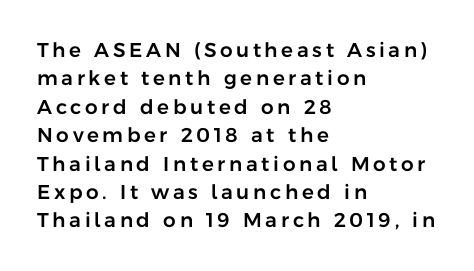
Only glyphs here, with clear space below each row. A typesetter would call this leading conventional body-copy spacing. These lines stack with their left ends in a neat column. Vertical strokes here are truly vertical.
